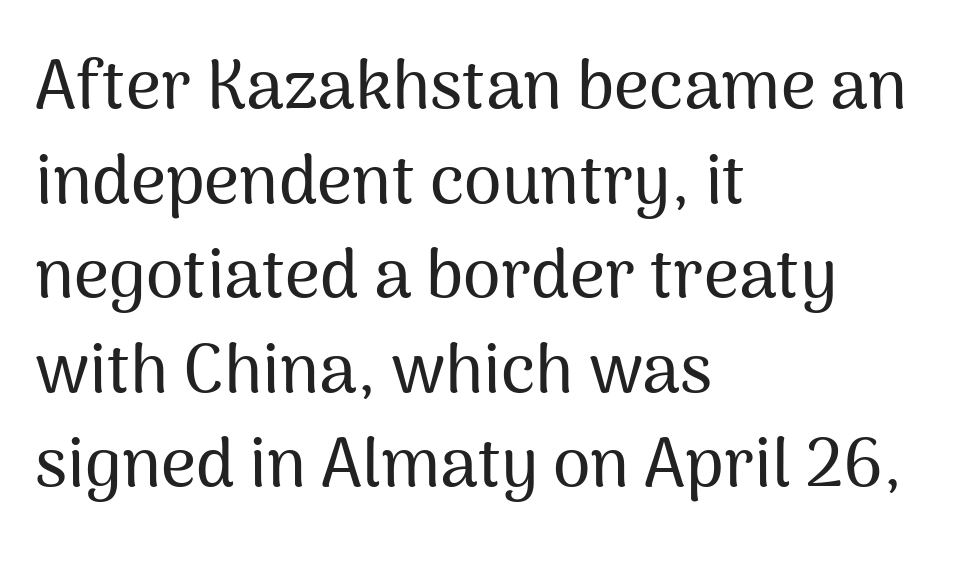
Q: Is the text italic (slanted)? A: No, it is upright.
Q: Is the typeface a serif or a sans-serif typeface? A: Sans-serif.
Q: Is the text underlined? A: No.
Q: How is the paragraph aligned? A: Left-aligned.
Q: Is the spacing between letters normal or unusually wide? A: Normal.
Q: Is the spacing between lines tight, normal or loose? A: Normal.
Q: Width (condensed, normal, or wide)? A: Normal.
Q: Stroke contrast? A: Medium.
Q: x-height? A: Medium.
Q: Monospaced? A: No.
